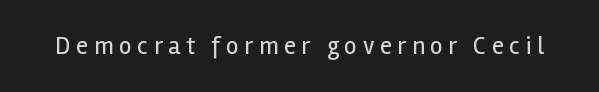
{"italic": "no", "bold": "no", "underline": "no", "letter_spacing": "wide", "letter_spacing_em": 0.22, "glyph_px": 25}
